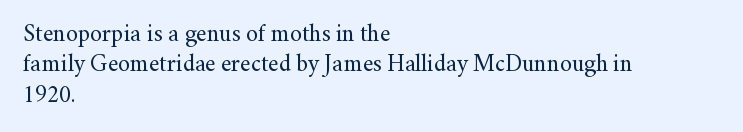
The image shows 24 px text type, upright; set left-aligned, normal line spacing (1.27x), normal letter spacing, not underlined.
